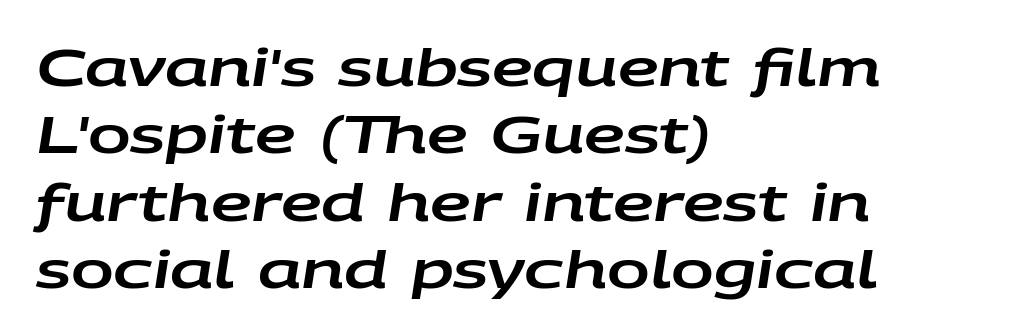
Q: Is the text italic (slanted)? A: Yes, it leans right by about 9 degrees.
Q: Is the text underlined? A: No.
Q: How is the paragraph aligned? A: Left-aligned.
Q: Is the spacing between letters normal or unusually wide? A: Normal.
Q: Is the spacing between lines tight, normal or loose? A: Normal.
Q: Width (condensed, normal, or wide)? A: Wide.
Q: Stroke contrast? A: Low.
Q: x-height? A: Large.
Q: Monospaced? A: No.
